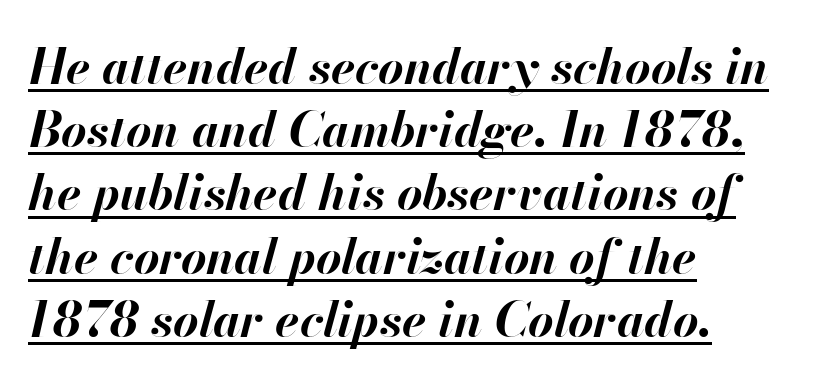
The image shows 49 px bold type, italic (leaning right); set left-aligned, normal line spacing (1.29x), normal letter spacing, underlined; high stroke contrast and a small x-height.
